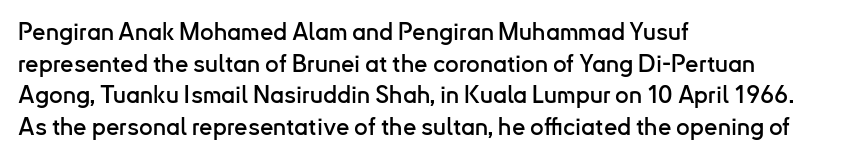
The letterforms sit shoulder to shoulder at normal distance. In terms of leading, this rendering sits right in the middle. The rendering anchors every line to the left-hand side. Style check: upright.
